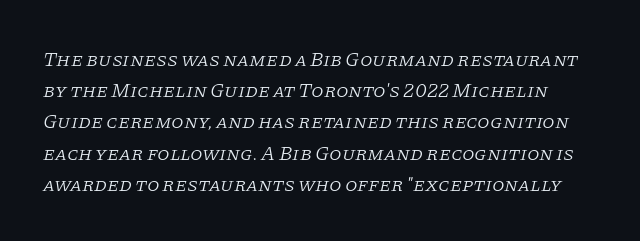
Q: Is the text bold? A: No.
Q: Is the text italic (slanted)? A: Yes, it leans right by about 11 degrees.
Q: Is the text underlined? A: No.
Q: Is the spacing between letters normal or unusually wide? A: Normal.
Q: Is the spacing between lines tight, normal or loose? A: Normal.
